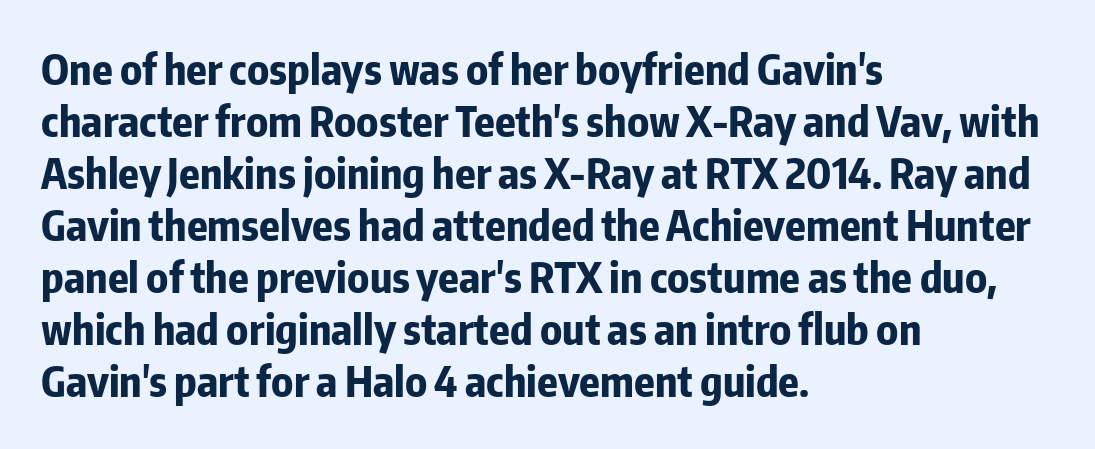
The image shows 42 px bold, condensed sans-serif type, upright; set left-aligned, line spacing 1.24x, normal letter spacing, not underlined; low stroke contrast and a medium x-height.
